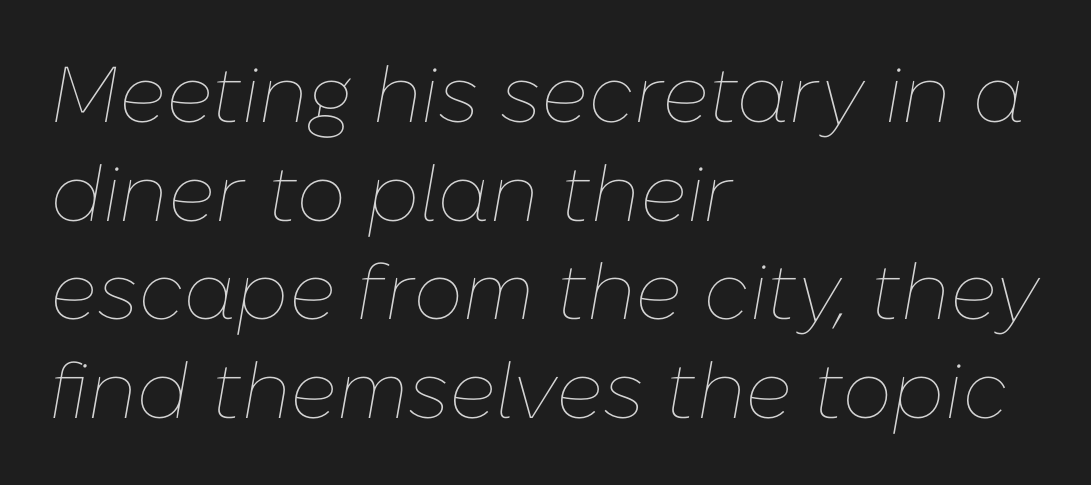
Think of a printed novel: that variable character pitch is what you see here. Does the leading feel generous? No, just average. This sample uses plain, unmodified letter spacing. Decoration check: the copy has no underline. A classic flush-left, rag-right setting is used for this passage.
